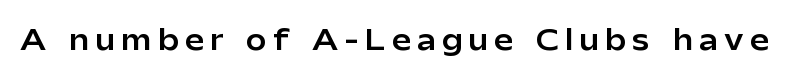
The image shows 27 px text type, upright; set unusually wide letter spacing (+0.25 em), not underlined.
